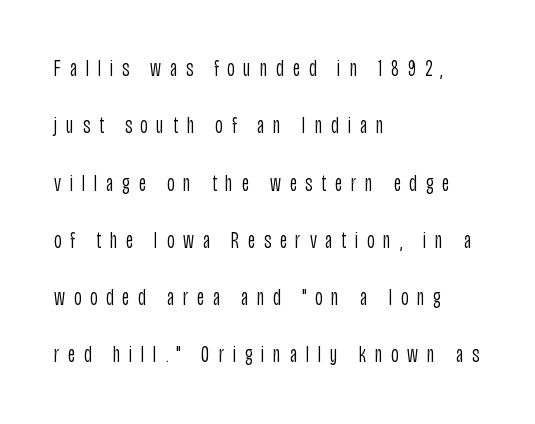
{"italic": "no", "bold": "no", "underline": "no", "align": "left", "line_spacing": "loose", "line_spacing_ratio": 2.49, "letter_spacing": "wide", "letter_spacing_em": 0.38, "glyph_px": 23}
